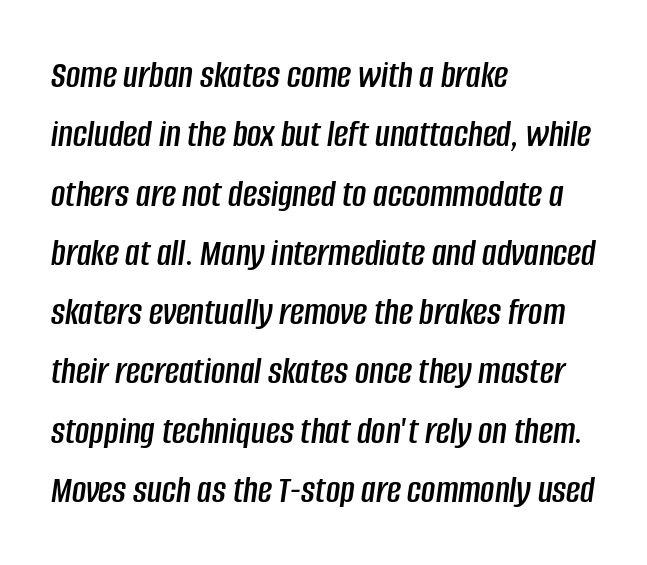
The image shows 39 px condensed type, italic (leaning right); set left-aligned, normal line spacing (1.52x), normal letter spacing, not underlined; low stroke contrast and a large x-height.
